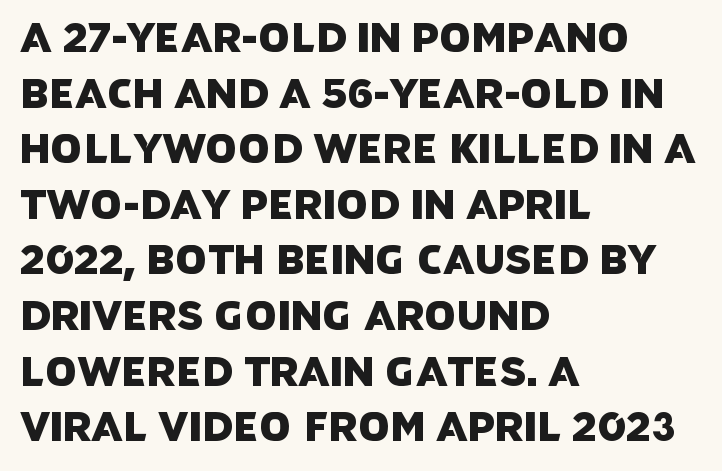
Q: Is the typeface a serif or a sans-serif typeface? A: Sans-serif.
Q: Is the text underlined? A: No.
Q: How is the paragraph aligned? A: Left-aligned.
Q: Is the spacing between letters normal or unusually wide? A: Normal.
Q: Is the spacing between lines tight, normal or loose? A: Normal.
Q: Width (condensed, normal, or wide)? A: Normal.
Q: Stroke contrast? A: Low.
Q: x-height? A: Large.
Q: Monospaced? A: No.
